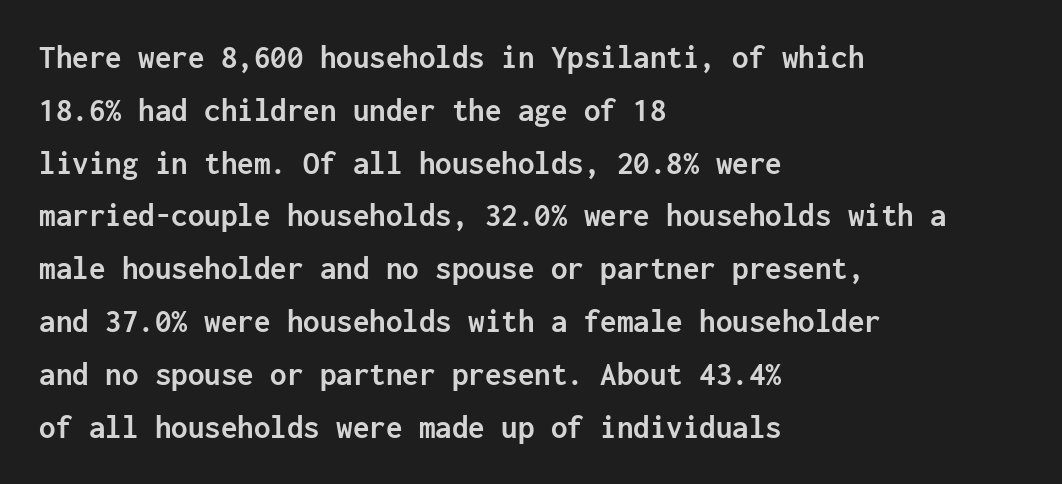
Q: Is the text bold? A: Yes.
Q: Is the text italic (slanted)? A: No, it is upright.
Q: Is the typeface a serif or a sans-serif typeface? A: Sans-serif.
Q: Is the text underlined? A: No.
Q: How is the paragraph aligned? A: Left-aligned.
Q: Is the spacing between letters normal or unusually wide? A: Normal.
Q: Is the spacing between lines tight, normal or loose? A: Normal.
Q: Width (condensed, normal, or wide)? A: Normal.
Q: Stroke contrast? A: Low.
Q: x-height? A: Medium.
Q: Monospaced? A: Yes.
